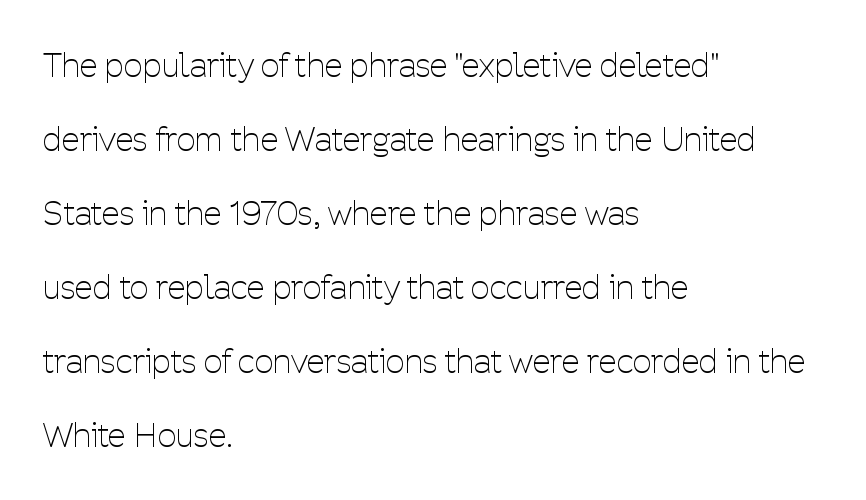
Q: Is the text bold? A: No.
Q: Is the text italic (slanted)? A: No, it is upright.
Q: Is the typeface a serif or a sans-serif typeface? A: Sans-serif.
Q: Is the text underlined? A: No.
Q: How is the paragraph aligned? A: Left-aligned.
Q: Is the spacing between letters normal or unusually wide? A: Normal.
Q: Is the spacing between lines tight, normal or loose? A: Loose.
Q: Width (condensed, normal, or wide)? A: Condensed.
Q: Stroke contrast? A: Low.
Q: x-height? A: Medium.
Q: Monospaced? A: No.
